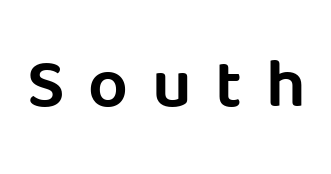
{"serif": "no", "italic": "no", "width": "normal", "stroke_contrast": "low", "x_height": "large", "monospaced": "no", "underline": "no", "letter_spacing": "wide", "letter_spacing_em": 0.34, "glyph_px": 70}
